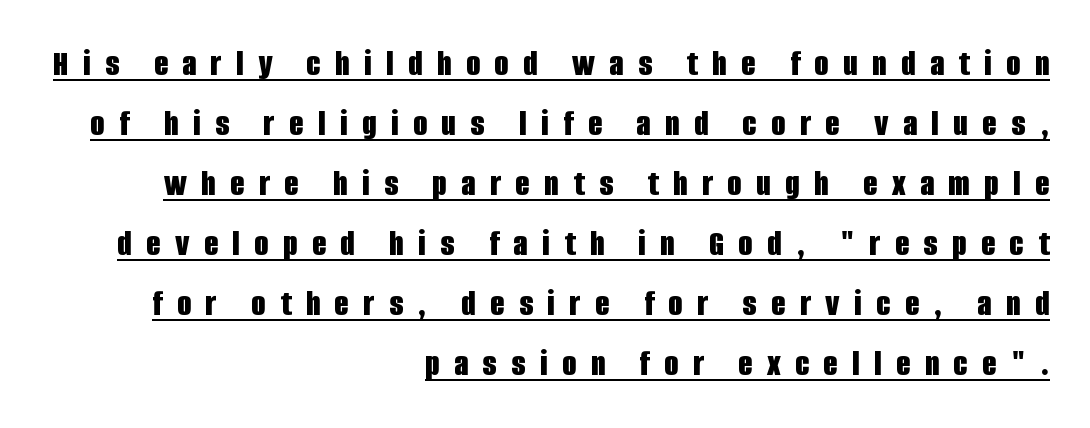
Q: Is the text bold? A: Yes.
Q: Is the text italic (slanted)? A: No, it is upright.
Q: Is the typeface a serif or a sans-serif typeface? A: Sans-serif.
Q: Is the text underlined? A: Yes.
Q: How is the paragraph aligned? A: Right-aligned.
Q: Is the spacing between letters normal or unusually wide? A: Unusually wide.
Q: Is the spacing between lines tight, normal or loose? A: Normal.
Q: Width (condensed, normal, or wide)? A: Condensed.
Q: Stroke contrast? A: Low.
Q: x-height? A: Large.
Q: Monospaced? A: No.
